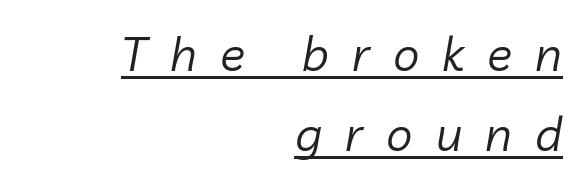
The specimen includes a rule beneath the text block's lines. The text block is weighted toward the right margin, trailing off unevenly leftward. Spacing between characters has been opened up far beyond the box default. Each new line begins a customary step beneath the previous one.
